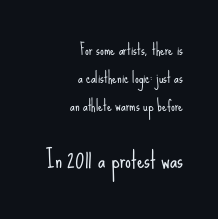
Q: Is the text bold? A: No.
Q: Is the text italic (slanted)? A: No, it is upright.
Q: Is the text underlined? A: No.
Q: How is the paragraph aligned? A: Right-aligned.
Q: Is the spacing between letters normal or unusually wide? A: Normal.
Q: Which block of text is set in a larger size, the first (top) or the second (bottom)? A: The second (bottom) one.
